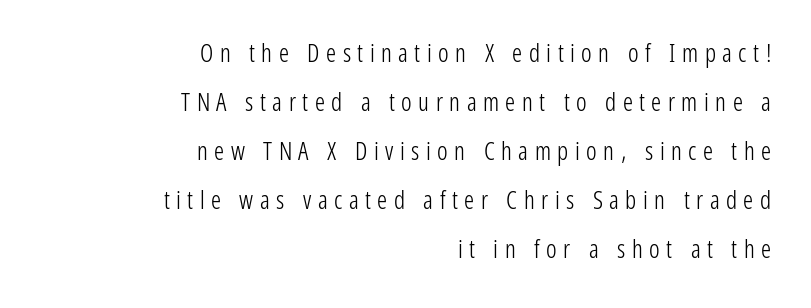
Weight class: somewhere from thin through regular. Anything drawn beneath the words? Only blank space. The passage shown has open, widely tracked lettering throughout. What's the leading like? Stretched, with rows far apart. Every stem runs plumb, perpendicular to the baseline. Notice how the passage keeps a crisp vertical edge on the right only.
